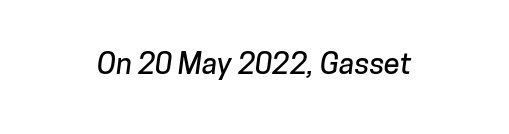
The image shows 29 px sans-serif type; set normal letter spacing, not underlined; low stroke contrast and a medium x-height.
